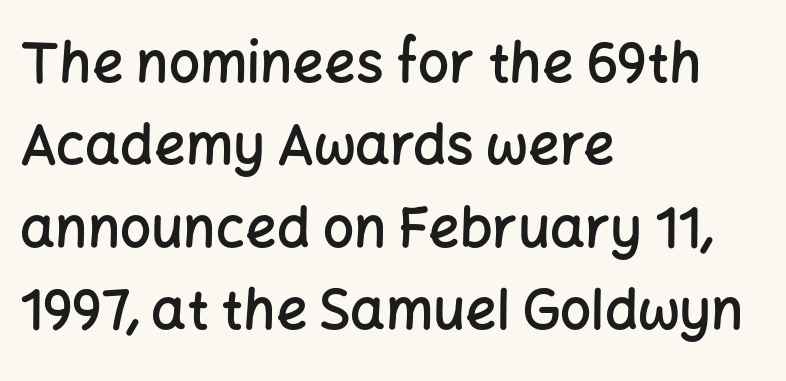
Compared with an ordinary text face, these strokes are moderately heavier — a semibold. Think of a printed novel: that variable character pitch is what you see here. The rendering anchors every line to the left-hand side. This is sans-serif lettering, the kind often seen on screens and signage. Ascenders rise straight up at ninety degrees.
